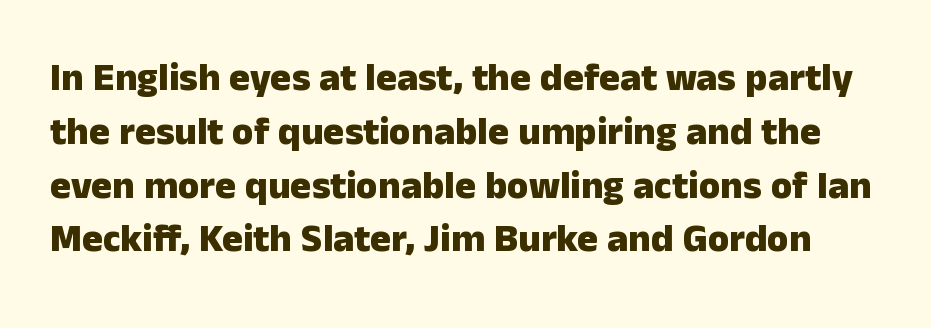
The passage shown has conventional tracking throughout. When letters stand straight like this, we call the style roman or upright. You could not count columns in this text — the font is proportionally spaced. The words here are not underlined. Horizontal bands of white between lines are of average thickness. Font category for this specimen: sans-serif.
